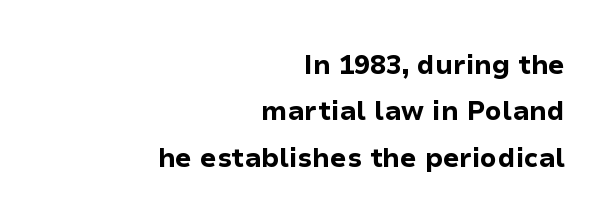
Q: Is the text bold? A: Yes.
Q: Is the text italic (slanted)? A: No, it is upright.
Q: Is the text underlined? A: No.
Q: How is the paragraph aligned? A: Right-aligned.
Q: Is the spacing between letters normal or unusually wide? A: Normal.
